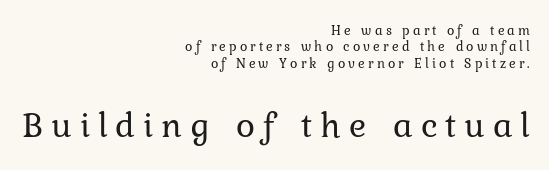
The image shows 36 px regular-weight serif type, upright; set right-aligned, line spacing 1.17x, unusually wide letter spacing (+0.22 em), not underlined; the second (bottom) block is 2.57x larger; low stroke contrast and a medium x-height.
